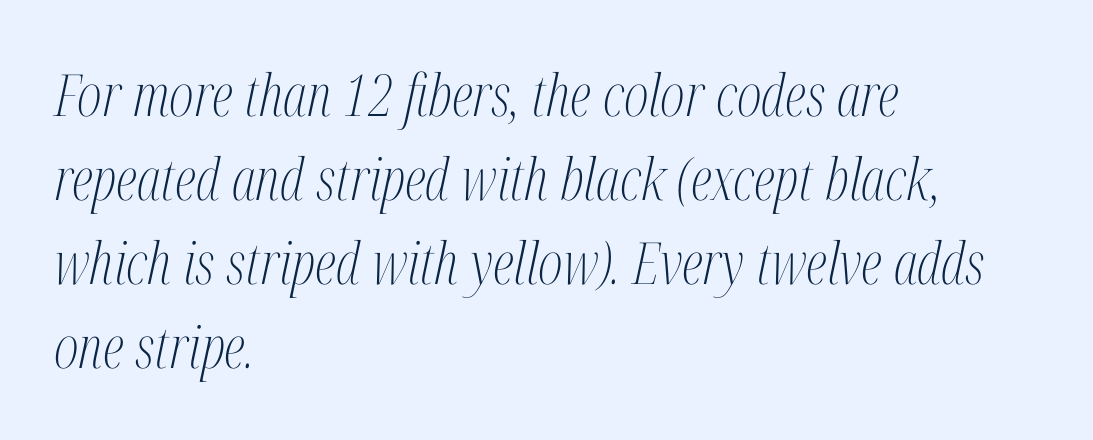
No word sits above an underline. Would a proofreader flag this as italicized? Yes. You could not count columns in this text — the font is proportionally spaced. The type is set solid horizontally, with unmodified tracking. I'd call this a serif setting — the letters wear small feet.
